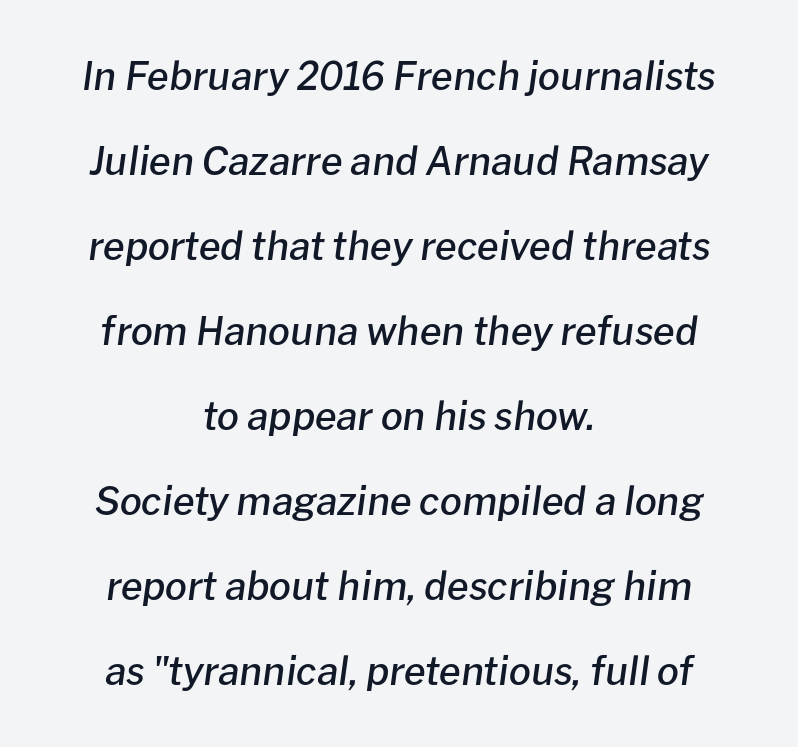
The image shows 39 px semibold type, italic (leaning right); set centered, loose line spacing (2.18x), normal letter spacing, not underlined; low stroke contrast and a medium x-height.
